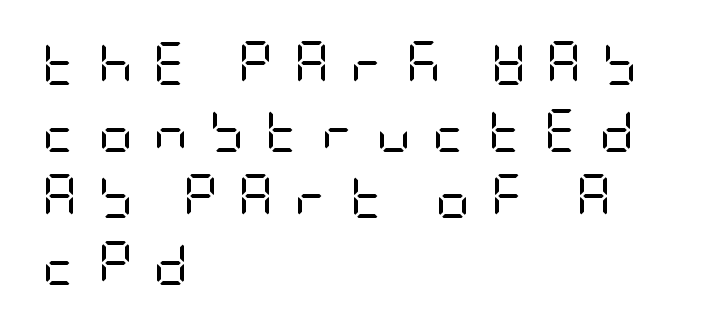
{"serif": "no", "italic": "no", "bold": "no", "weight": "regular", "width": "condensed", "stroke_contrast": "low", "x_height": "large", "underline": "no", "align": "left", "line_spacing": "normal", "line_spacing_ratio": 1.55, "letter_spacing": "wide", "letter_spacing_em": 0.48, "glyph_px": 43}
